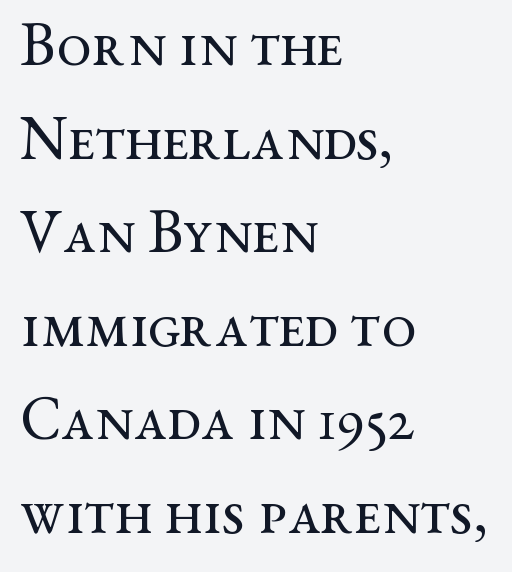
Does the lettering tilt? It doesn't — this is upright. The tracking reads as untouched default to a designer's eye. The setting favours the left margin, as ordinary paragraphs usually do. Letters have the restrained weight of plain body copy at most. Underlining? Definitely not there. Check where the strokes stop: tiny serifs finish them off.
